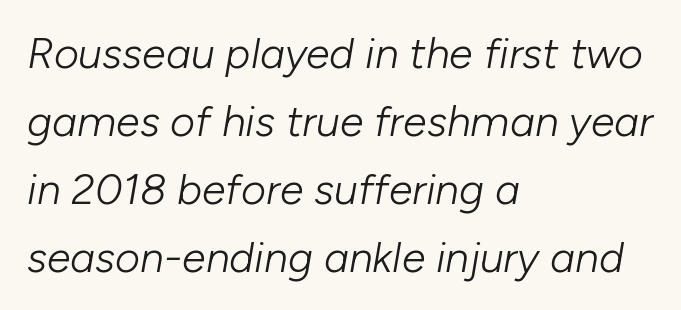
{"italic": "yes", "lean": "right", "slant_degrees": 10, "bold": "no", "weight": "light", "width": "normal", "stroke_contrast": "low", "x_height": "medium", "monospaced": "no", "underline": "no", "align": "left", "line_spacing": "normal", "line_spacing_ratio": 1.58, "letter_spacing": "normal", "letter_spacing_em": 0.0, "glyph_px": 43}
